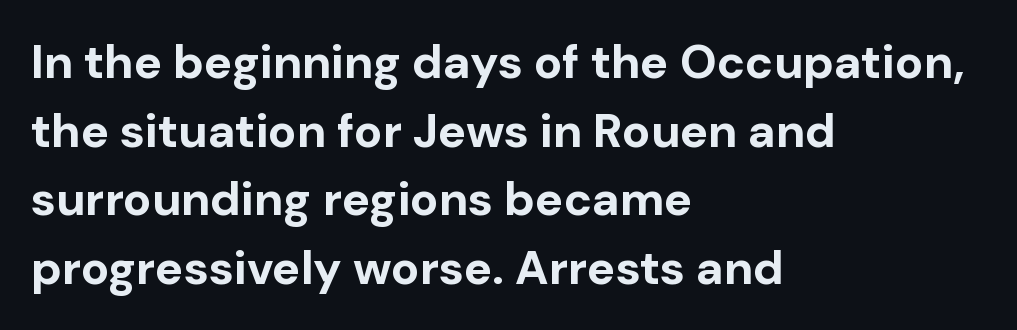
No word sits above an underline. If you drew a ruler down the left edge, every line would touch it. Compared with typical paragraphs, the rows here are spaced about the same. No feet cap the strokes, marking this as sans-serif type. You can tell it's not italic because the verticals are truly vertical.
